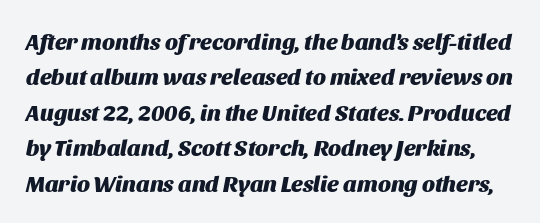
A typesetter would mark this as italic. The foot of each line stays bare and open. Does extra space separate the letters? No, they use regular spacing. These lines carry a lot of weight — the face is fully bold. This sample keeps an unexceptional amount of space between lines.
